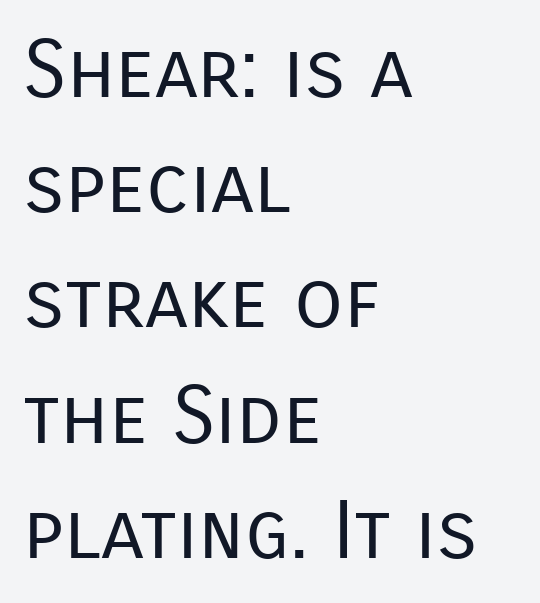
The image shows 80 px regular-weight sans-serif type, upright; set left-aligned, normal line spacing (1.44x), normal letter spacing, not underlined; low stroke contrast and a medium x-height.
